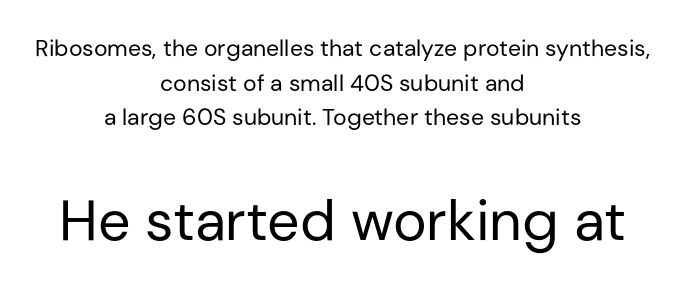
The image shows 57 px regular-weight sans-serif type, upright; set centered, normal line spacing (1.51x), normal letter spacing, not underlined; the second (bottom) block is 2.48x larger; low stroke contrast and a medium x-height.
